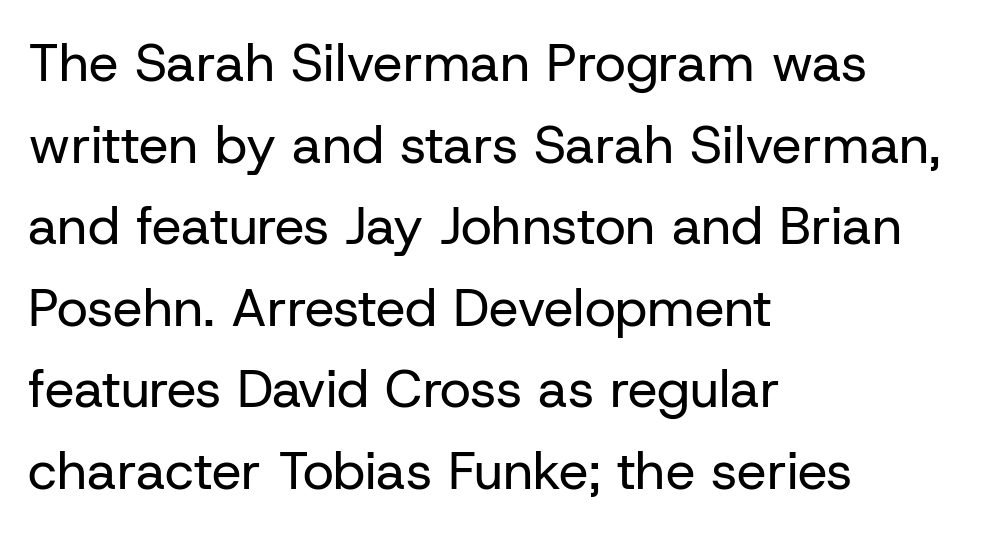
Only glyphs here, with clear space below each row. Type style note: lacks serifs. Where is the straight margin? On the left. Is this a fixed-width face? No — the glyphs have proportional, varying widths.
